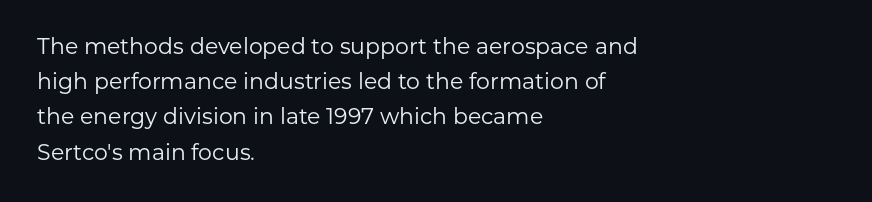
The image shows 22 px text type, upright; set left-aligned, normal line spacing (1.6x), normal letter spacing, not underlined.
